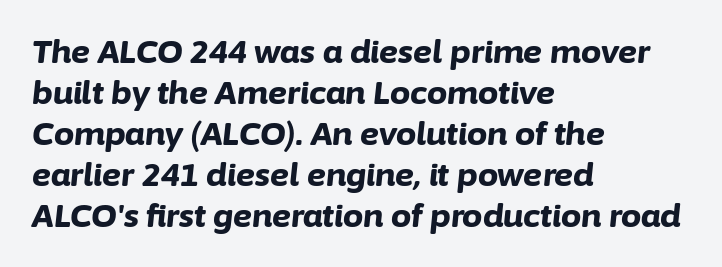
Q: Is the text bold? A: Yes.
Q: Is the text italic (slanted)? A: Yes, it leans right by about 6 degrees.
Q: Is the text underlined? A: No.
Q: How is the paragraph aligned? A: Left-aligned.
Q: Is the spacing between letters normal or unusually wide? A: Normal.
Q: Is the spacing between lines tight, normal or loose? A: Normal.
Q: Width (condensed, normal, or wide)? A: Normal.
Q: Stroke contrast? A: Low.
Q: x-height? A: Medium.
Q: Monospaced? A: No.
